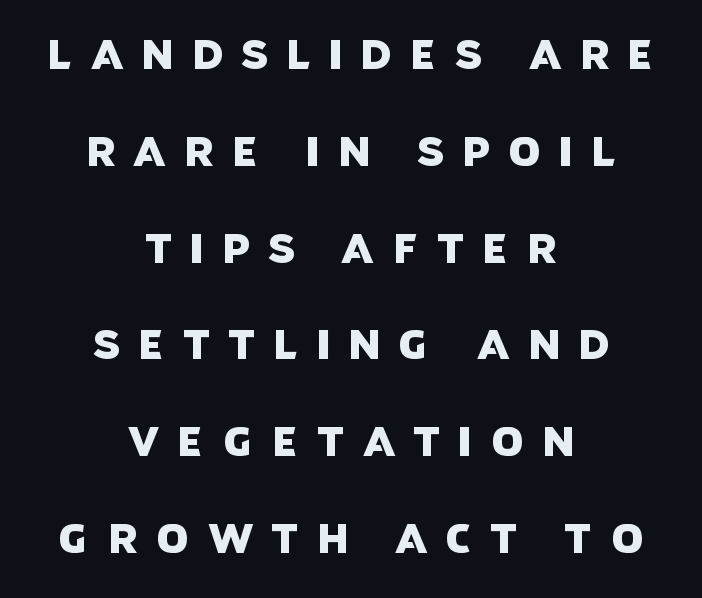
The image shows 41 px sans-serif type; set centered, loose line spacing (2.36x), unusually wide letter spacing (+0.44 em), not underlined; low stroke contrast and a large x-height.
